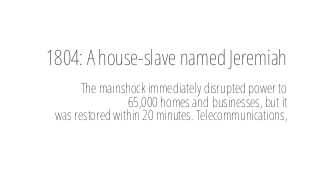
No extra tracking has been applied to these lines. Horizontal bands of white between lines are thin slivers. Weight: not bold — regular or lighter. Alignment: flush right.
